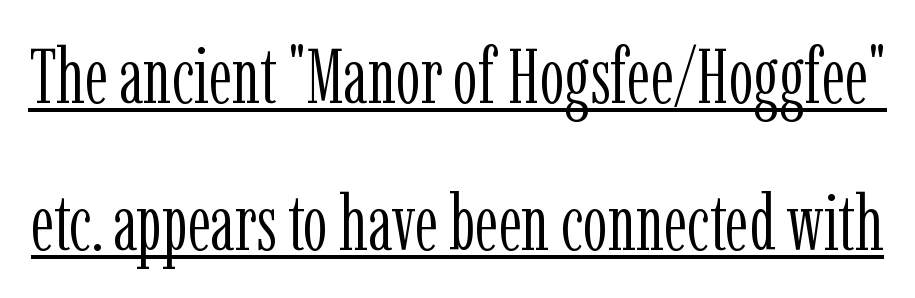
{"serif": "yes", "italic": "no", "bold": "no", "weight": "light", "width": "condensed", "stroke_contrast": "low", "x_height": "medium", "monospaced": "no", "underline": "yes", "line_spacing_ratio": 1.88, "letter_spacing": "normal", "letter_spacing_em": 0.0, "glyph_px": 78}
